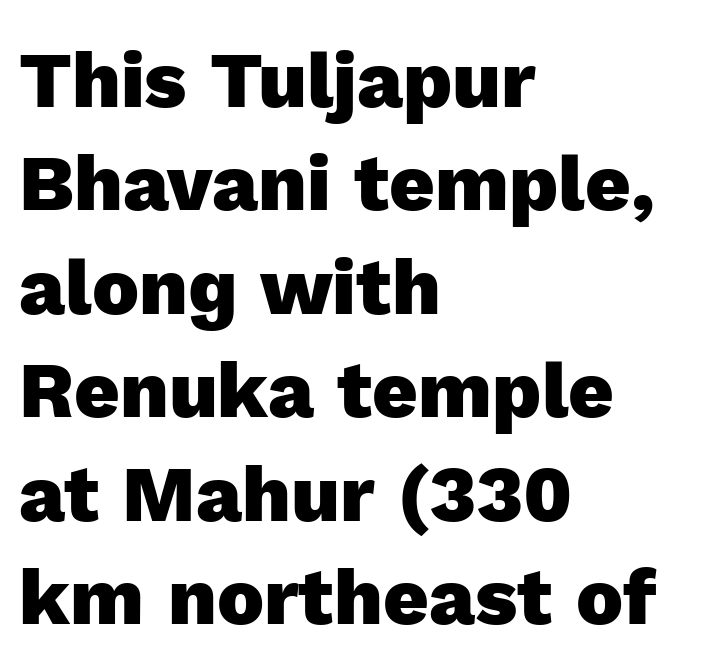
The image shows 79 px heavy sans-serif type, upright; set left-aligned, normal line spacing (1.31x), normal letter spacing, not underlined; a medium x-height.
